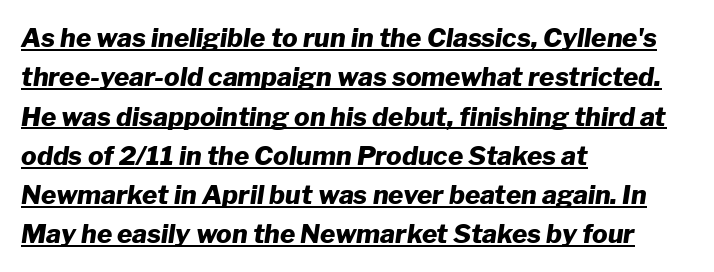
Caption: standard tracking, unaltered. Characters are canted at an angle relative to the baseline's perpendicular. This block has exactly the height ordinary leading produces. The glyphs are accompanied by a horizontal stroke just below them. Set as a true bold cut, around the 700 mark.
